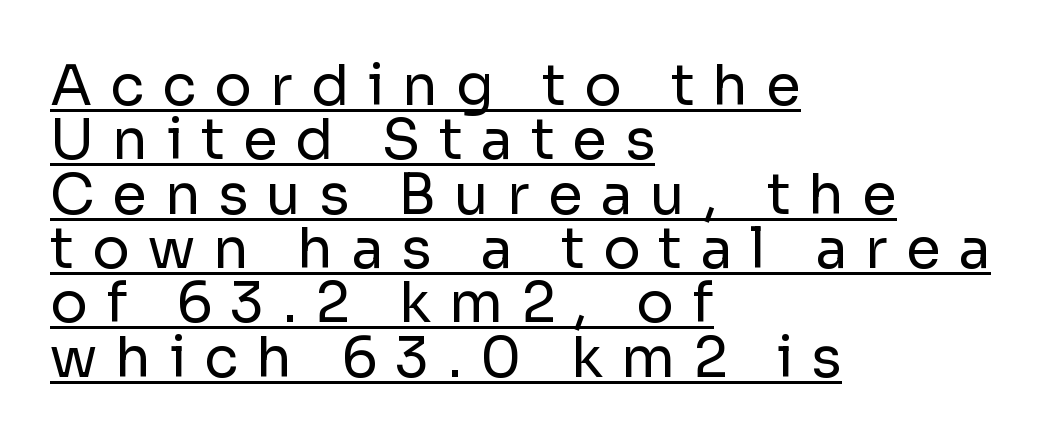
{"serif": "no", "italic": "no", "bold": "no", "weight": "regular", "width": "normal", "stroke_contrast": "low", "x_height": "medium", "monospaced": "no", "underline": "yes", "align": "left", "line_spacing": "tight", "line_spacing_ratio": 0.97, "letter_spacing": "wide", "letter_spacing_em": 0.32, "glyph_px": 56}
